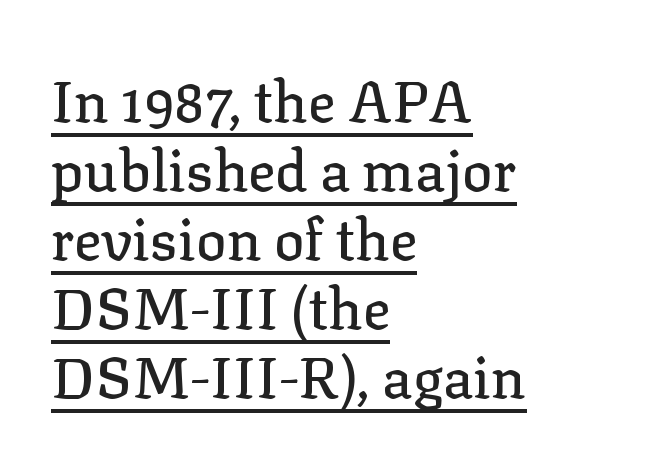
{"serif": "yes", "italic": "no", "width": "normal", "stroke_contrast": "low", "x_height": "medium", "monospaced": "no", "underline": "yes", "align": "left", "line_spacing_ratio": 1.21, "letter_spacing": "normal", "letter_spacing_em": 0.0, "glyph_px": 57}
